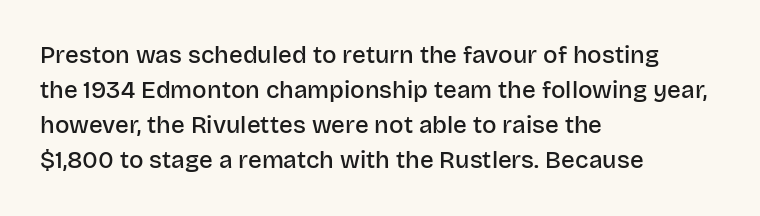
The image shows 24 px text type, upright; set left-aligned, normal line spacing (1.46x), normal letter spacing, not underlined.
